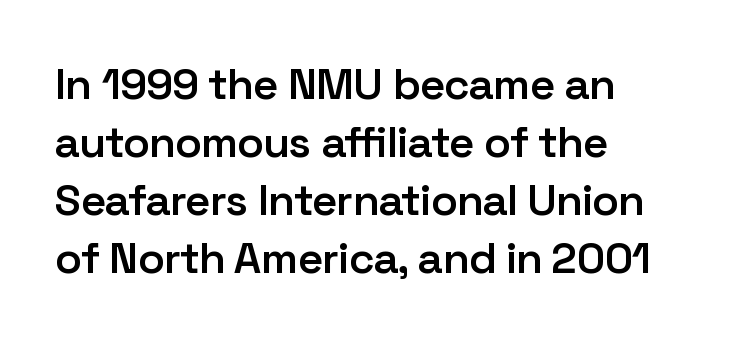
Q: Is the text bold? A: Semi-bold.
Q: Is the text italic (slanted)? A: No, it is upright.
Q: Is the typeface a serif or a sans-serif typeface? A: Sans-serif.
Q: Is the text underlined? A: No.
Q: How is the paragraph aligned? A: Left-aligned.
Q: Is the spacing between letters normal or unusually wide? A: Normal.
Q: Is the spacing between lines tight, normal or loose? A: Normal.
Q: Width (condensed, normal, or wide)? A: Normal.
Q: Stroke contrast? A: Low.
Q: x-height? A: Medium.
Q: Monospaced? A: No.
